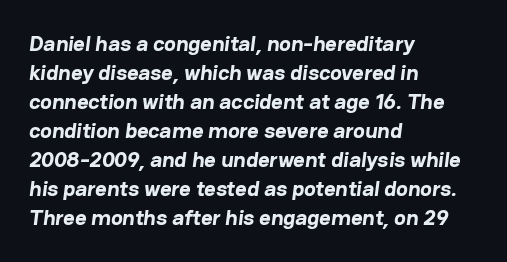
The image shows 22 px bold type; set left-aligned, normal line spacing (1.32x), normal letter spacing, not underlined.
